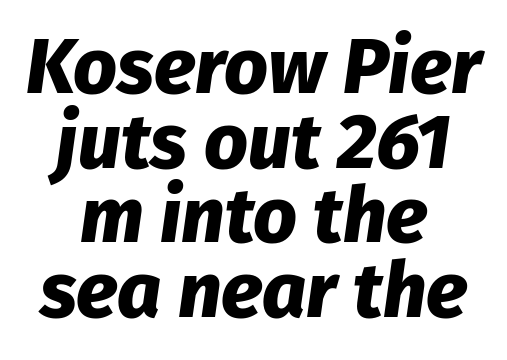
{"italic": "yes", "lean": "right", "slant_degrees": 8, "bold": "yes", "weight": "heavy", "width": "normal", "stroke_contrast": "low", "x_height": "medium", "monospaced": "no", "underline": "no", "align": "center", "line_spacing": "tight", "line_spacing_ratio": 0.97, "letter_spacing": "normal", "letter_spacing_em": 0.0, "glyph_px": 77}
